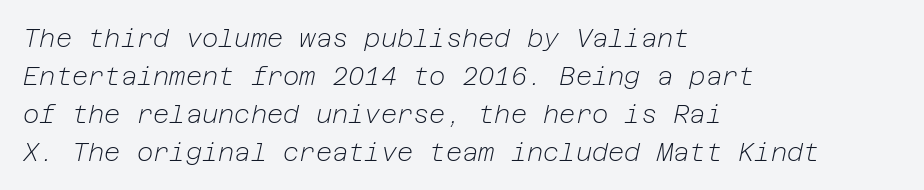
Q: Is the text bold? A: No.
Q: Is the text italic (slanted)? A: Yes, it leans right by about 12 degrees.
Q: Is the text underlined? A: No.
Q: How is the paragraph aligned? A: Left-aligned.
Q: Is the spacing between letters normal or unusually wide? A: Normal.
Q: Is the spacing between lines tight, normal or loose? A: Normal.
